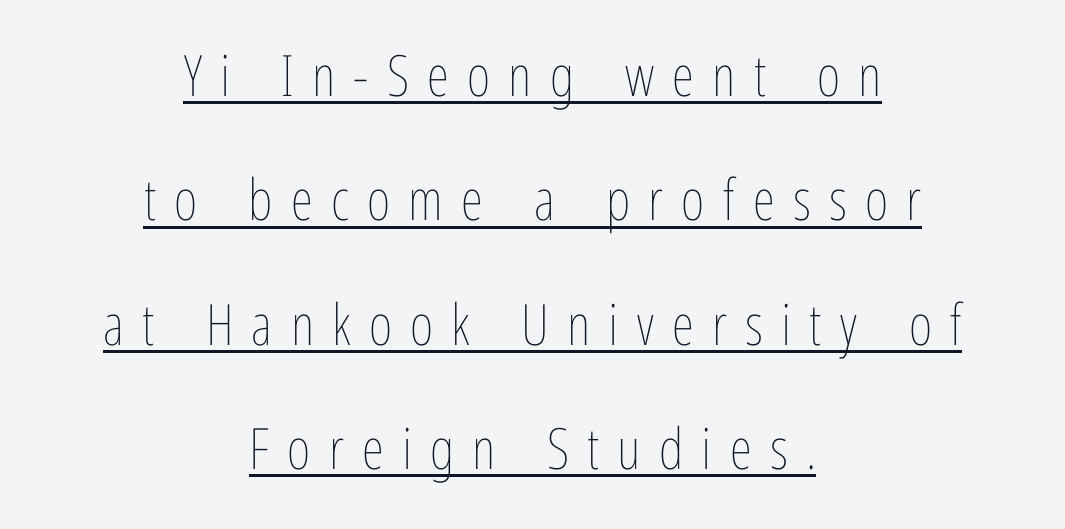
Q: Is the text bold? A: No.
Q: Is the text italic (slanted)? A: No, it is upright.
Q: Is the text underlined? A: Yes.
Q: How is the paragraph aligned? A: Centered.
Q: Is the spacing between letters normal or unusually wide? A: Unusually wide.
Q: Is the spacing between lines tight, normal or loose? A: Loose.
Q: Width (condensed, normal, or wide)? A: Condensed.
Q: Stroke contrast? A: Low.
Q: x-height? A: Medium.
Q: Monospaced? A: No.
